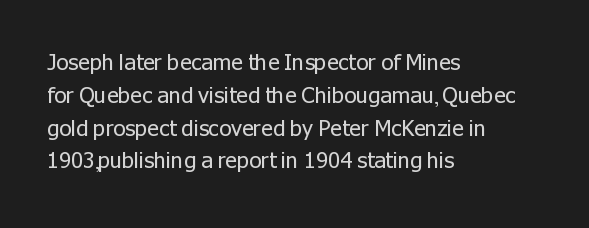
Descender tails drop into unmarked territory. Vertically, the passage feels balanced, rows spaced as you'd expect. The typesetter chose a ragged-right arrangement here. The typography opts for an upright posture over an oblique one. The rendering keeps characters at their native spacing. Stroke mass is kept to a normal reading level or below.
